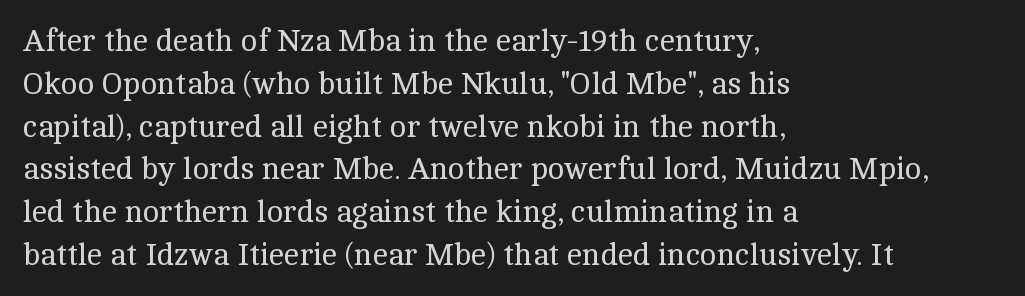
{"serif": "yes", "italic": "no", "bold": "no", "weight": "regular", "width": "normal", "x_height": "medium", "monospaced": "no", "underline": "no", "align": "left", "line_spacing": "normal", "line_spacing_ratio": 1.38, "letter_spacing": "normal", "letter_spacing_em": 0.0, "glyph_px": 31}
